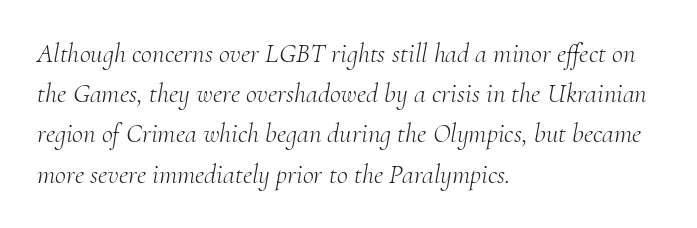
Layout note: lines flush left. Is the type heavy? It reads as light-to-regular instead. The glyphs are unaccompanied by any horizontal stroke below them. Nobody touched the tracking dial on this one. Observe the lean: these are italic letterforms. Students, observe: this is what conventionally led text looks like.
